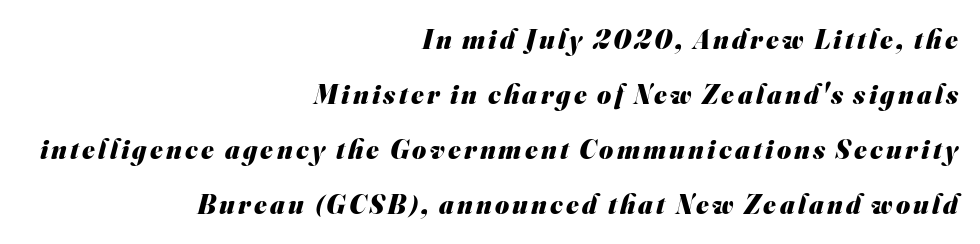
{"bold": "yes", "underline": "no", "align": "right", "line_spacing": "loose", "line_spacing_ratio": 2.04, "glyph_px": 27}
